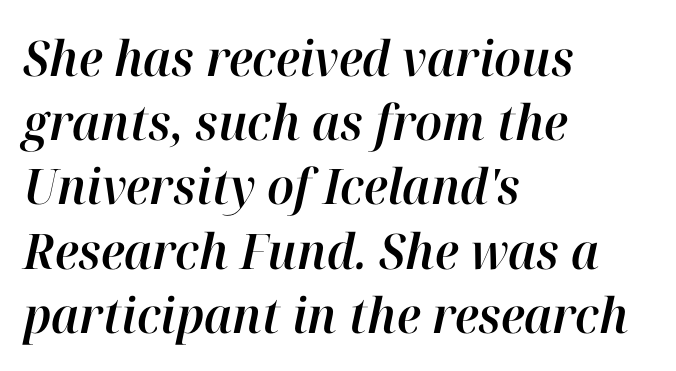
Q: Is the text italic (slanted)? A: Yes, it leans right by about 12 degrees.
Q: Is the text underlined? A: No.
Q: How is the paragraph aligned? A: Left-aligned.
Q: Is the spacing between letters normal or unusually wide? A: Normal.
Q: Is the spacing between lines tight, normal or loose? A: Normal.
Q: Width (condensed, normal, or wide)? A: Normal.
Q: Stroke contrast? A: High.
Q: x-height? A: Medium.
Q: Monospaced? A: No.
